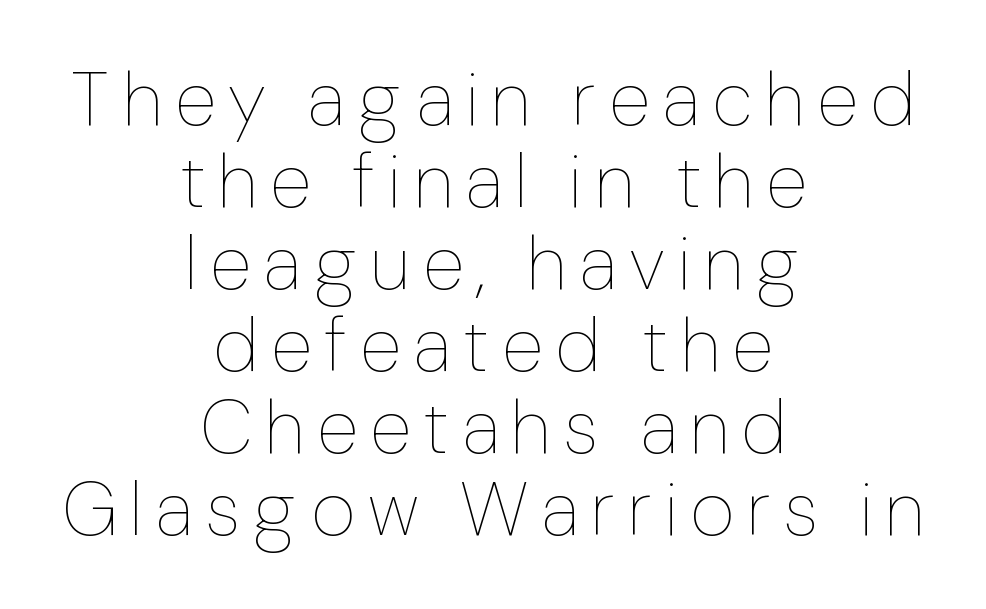
The image shows 76 px thin type, upright; set centered, tight line spacing (1.08x), not underlined; low stroke contrast and a medium x-height.
